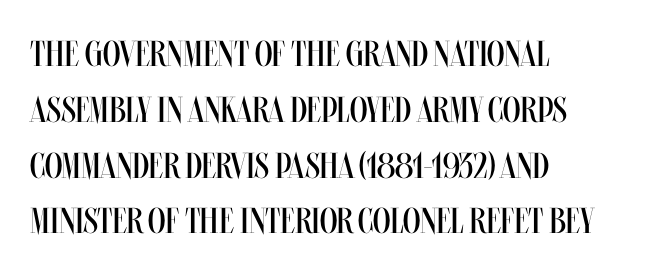
Q: Is the text bold? A: No.
Q: Is the text italic (slanted)? A: No, it is upright.
Q: Is the text underlined? A: No.
Q: How is the paragraph aligned? A: Left-aligned.
Q: Is the spacing between letters normal or unusually wide? A: Normal.
Q: Is the spacing between lines tight, normal or loose? A: Normal.
Q: Width (condensed, normal, or wide)? A: Condensed.
Q: Stroke contrast? A: Medium.
Q: x-height? A: Large.
Q: Monospaced? A: No.
